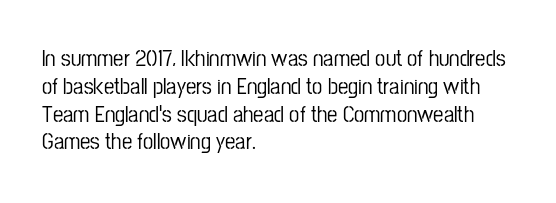
Q: Is the text italic (slanted)? A: No, it is upright.
Q: Is the text underlined? A: No.
Q: How is the paragraph aligned? A: Left-aligned.
Q: Is the spacing between letters normal or unusually wide? A: Normal.
